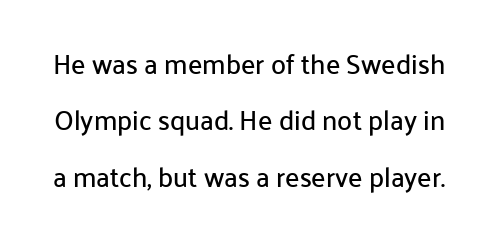
The typography opts for an upright posture over an oblique one. The line-height multiplier appears high, well above default. What stands out about the letter spacing? Nothing — it is the standard amount. Only glyphs here, with clear space below each row.
